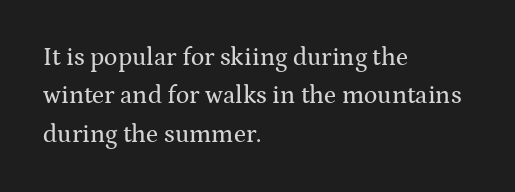
The image shows 25 px text type, upright; set left-aligned, normal line spacing (1.54x), normal letter spacing, not underlined.
